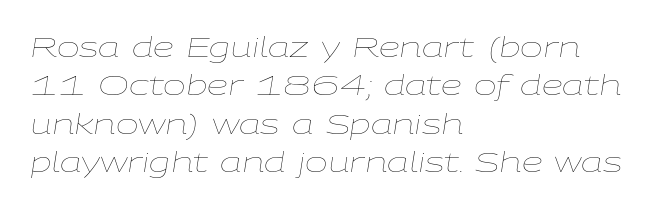
Q: Is the text bold? A: No.
Q: Is the text italic (slanted)? A: Yes, it leans right by about 9 degrees.
Q: Is the text underlined? A: No.
Q: How is the paragraph aligned? A: Left-aligned.
Q: Is the spacing between letters normal or unusually wide? A: Normal.
Q: Is the spacing between lines tight, normal or loose? A: Normal.
